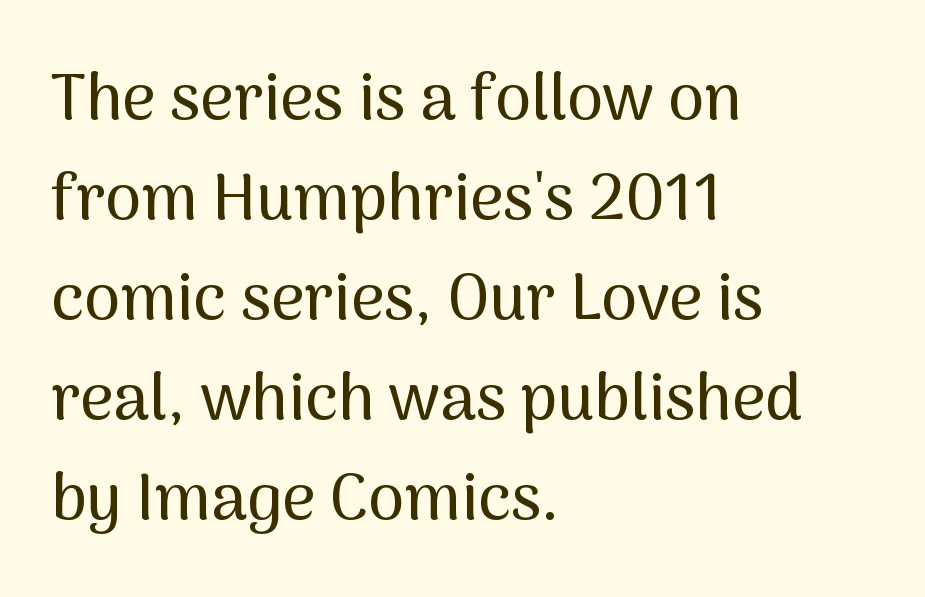
Q: Is the text italic (slanted)? A: No, it is upright.
Q: Is the typeface a serif or a sans-serif typeface? A: Sans-serif.
Q: Is the text underlined? A: No.
Q: How is the paragraph aligned? A: Left-aligned.
Q: Is the spacing between letters normal or unusually wide? A: Normal.
Q: Is the spacing between lines tight, normal or loose? A: Normal.
Q: Width (condensed, normal, or wide)? A: Normal.
Q: Stroke contrast? A: Medium.
Q: x-height? A: Medium.
Q: Monospaced? A: No.
